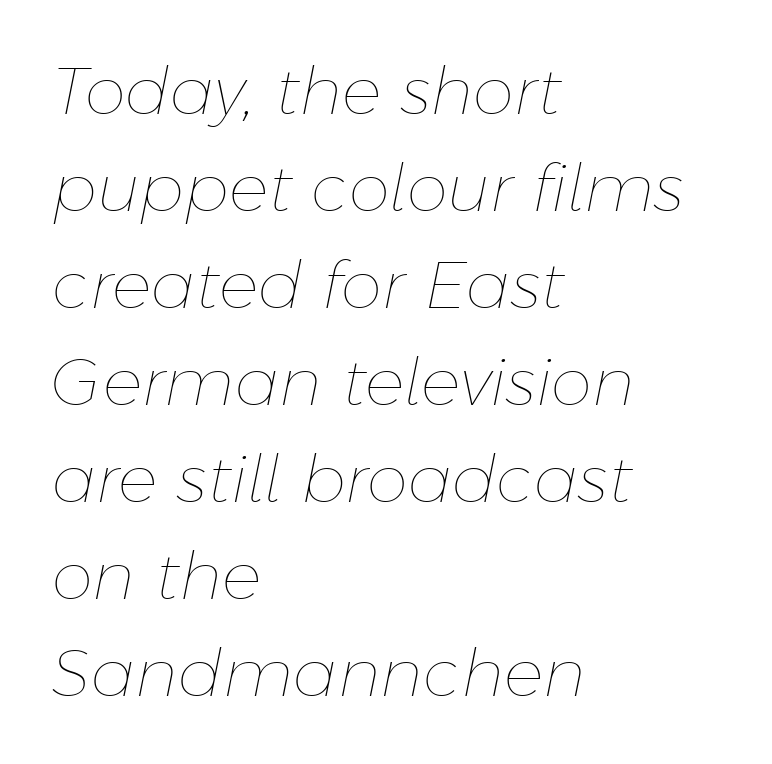
The image shows 66 px thin type, italic (leaning right); set left-aligned, normal line spacing (1.47x), normal letter spacing, not underlined; low stroke contrast and a medium x-height.
